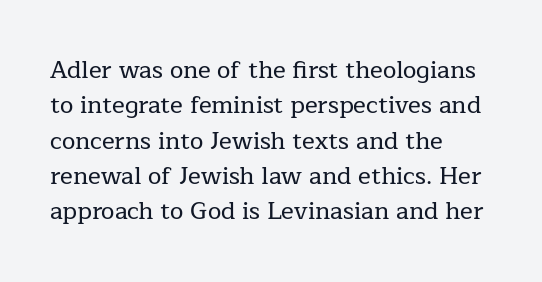
{"italic": "no", "underline": "no", "align": "left", "line_spacing": "normal", "line_spacing_ratio": 1.47, "letter_spacing": "normal", "letter_spacing_em": 0.0, "glyph_px": 24}
